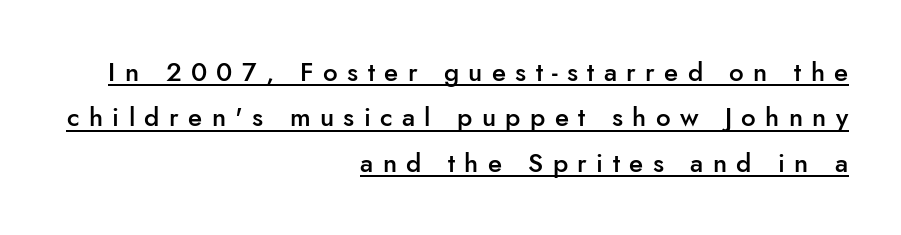
{"italic": "no", "bold": "semi", "underline": "yes", "align": "right", "line_spacing_ratio": 1.75, "letter_spacing": "wide", "letter_spacing_em": 0.36, "glyph_px": 26}
